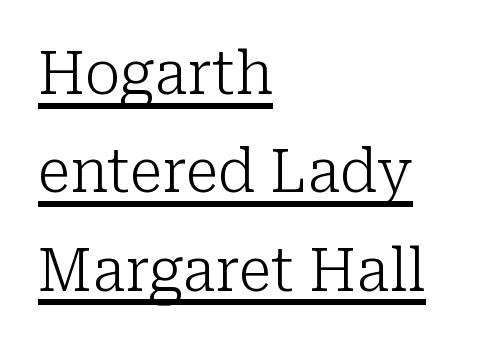
The image shows 60 px light serif type, upright; set left-aligned, normal line spacing (1.64x), normal letter spacing, underlined; low stroke contrast and a medium x-height.
